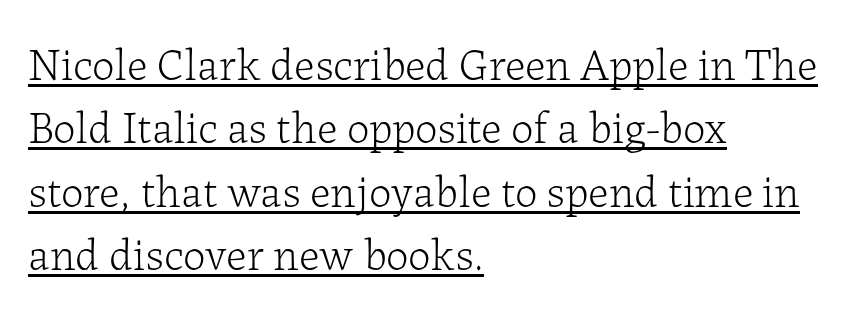
The image shows 45 px light serif type, upright; set left-aligned, normal line spacing (1.41x), normal letter spacing, underlined; low stroke contrast and a medium x-height.
